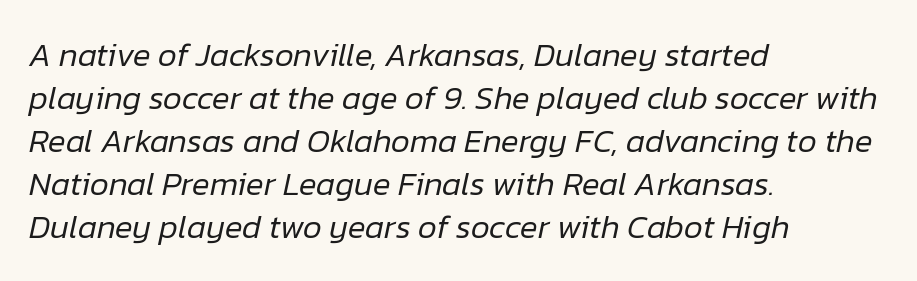
The image shows 33 px regular-weight type, italic (leaning right); set left-aligned, normal line spacing (1.3x), normal letter spacing, not underlined; low stroke contrast and a medium x-height.
